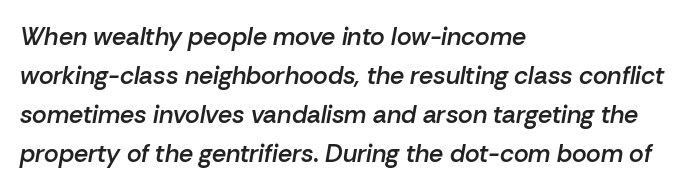
An italicized treatment has been applied to the whole sample. Vertically, the passage feels balanced, rows spaced as you'd expect. These lines are set flush left with a ragged right edge. Notice the strokes are somewhat thickened but not fully heavy: this is a semibold. The line texture is even and compact thanks to regular tracking. Honestly, there is no underline to notice here at all.
